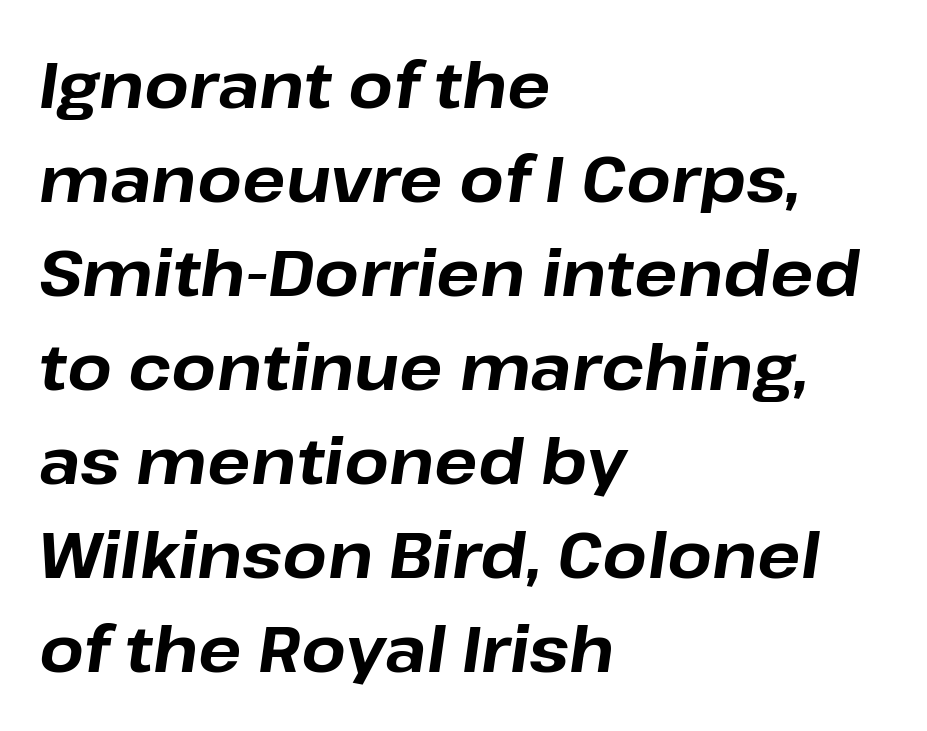
These lines stack with their left ends in a neat column. The leading is moderate, giving the passage an even texture. You could not count columns in this text — the font is proportionally spaced. This sample uses plain, unmodified letter spacing. The specimen reads as italic at a glance.
